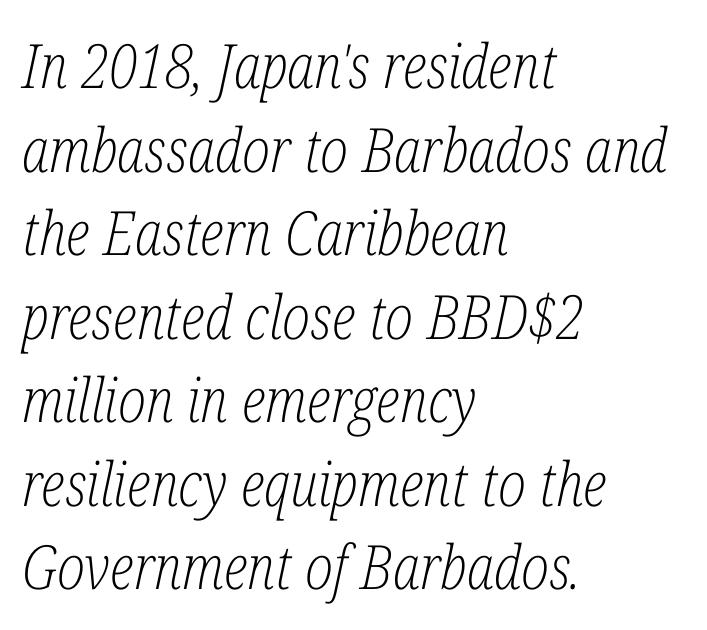
No extra tracking has been applied to these lines. The letters advance in unequal steps, a hallmark of proportional type. Is this a heavy cut? Hardly; it is regular or lighter. A typesetter would call this leading conventional body-copy spacing. Letters rest on an invisible, unmarked baseline. Classification — serif.
